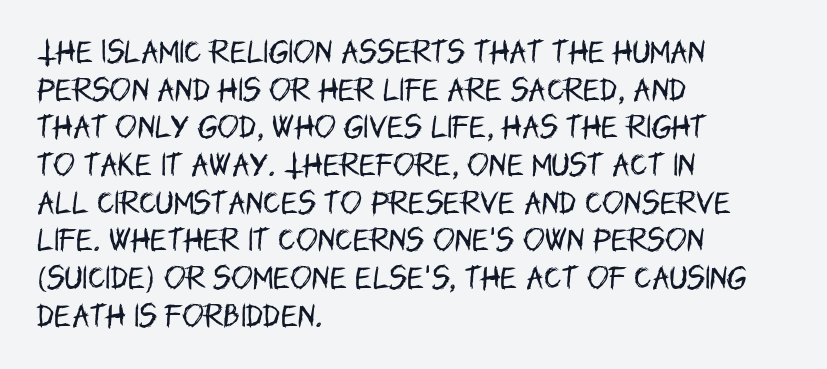
{"italic": "no", "bold": "no", "underline": "no", "align": "left", "line_spacing": "normal", "line_spacing_ratio": 1.45, "letter_spacing": "normal", "letter_spacing_em": 0.0, "glyph_px": 26}
